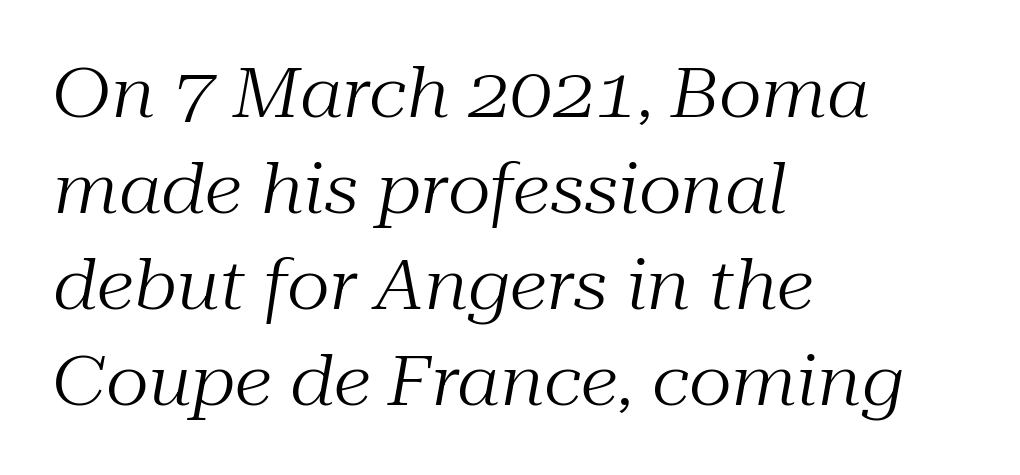
{"serif": "yes", "italic": "yes", "lean": "right", "slant_degrees": 10, "bold": "no", "weight": "regular", "width": "normal", "stroke_contrast": "medium", "x_height": "medium", "monospaced": "no", "underline": "no", "align": "left", "line_spacing": "normal", "line_spacing_ratio": 1.41, "letter_spacing": "normal", "letter_spacing_em": 0.0, "glyph_px": 68}
